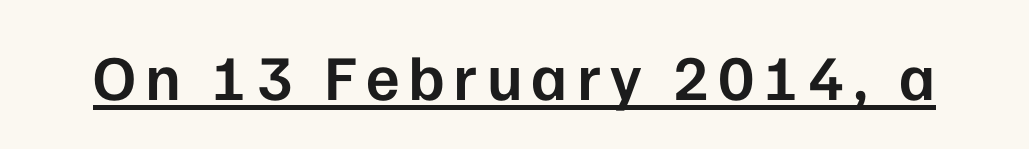
Q: Is the text bold? A: Semi-bold.
Q: Is the text italic (slanted)? A: No, it is upright.
Q: Is the typeface a serif or a sans-serif typeface? A: Sans-serif.
Q: Is the text underlined? A: Yes.
Q: Width (condensed, normal, or wide)? A: Normal.
Q: Stroke contrast? A: Low.
Q: x-height? A: Medium.
Q: Monospaced? A: No.
